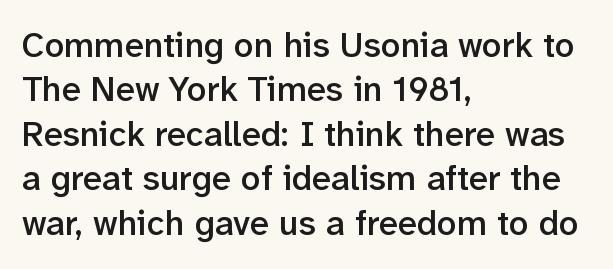
{"serif": "no", "italic": "no", "bold": "semi", "weight": "semibold", "width": "normal", "stroke_contrast": "low", "x_height": "medium", "monospaced": "no", "underline": "no", "align": "left", "line_spacing": "normal", "line_spacing_ratio": 1.27, "letter_spacing": "normal", "letter_spacing_em": 0.0, "glyph_px": 35}
